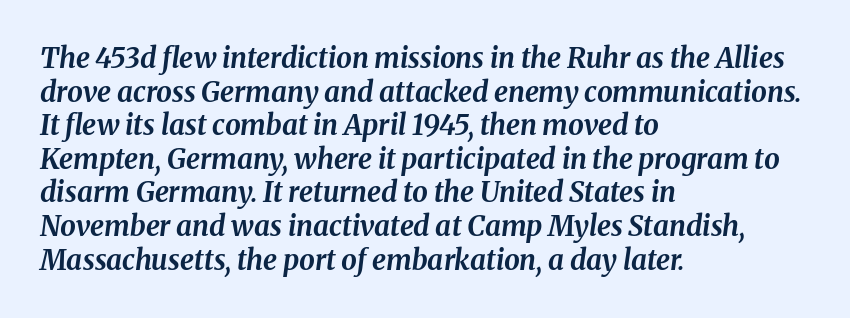
The image shows 28 px bold type, italic (leaning right); set left-aligned, line spacing 1.2x, normal letter spacing, not underlined; medium stroke contrast and a medium x-height.
